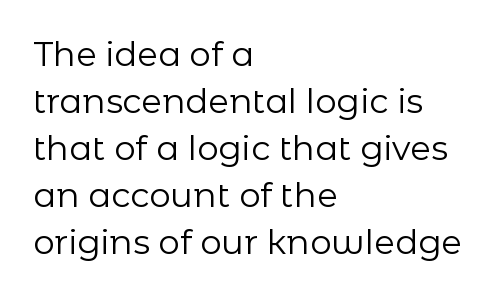
The image shows 34 px regular-weight sans-serif type, upright; set left-aligned, normal line spacing (1.38x), normal letter spacing, not underlined; low stroke contrast and a medium x-height.
